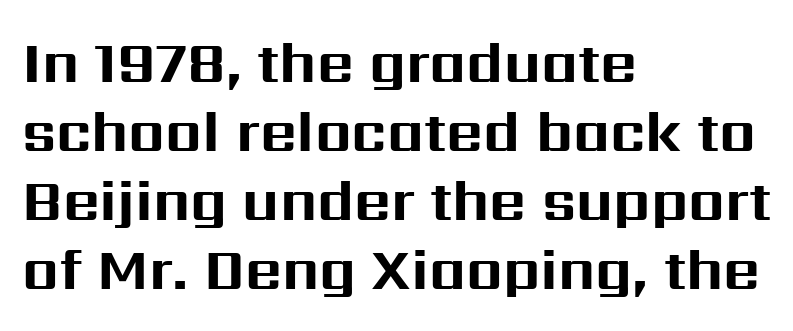
The image shows 57 px bold sans-serif type, upright; set left-aligned, line spacing 1.21x, normal letter spacing, not underlined; medium stroke contrast and a medium x-height.
